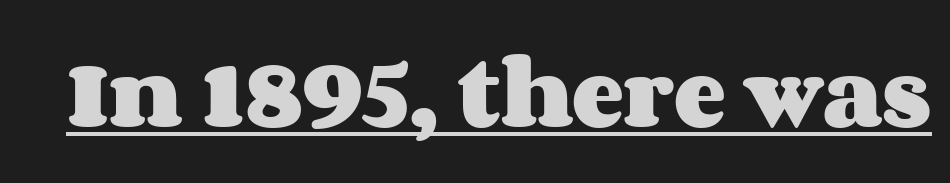
Q: Is the text bold? A: Yes.
Q: Is the text italic (slanted)? A: No, it is upright.
Q: Is the text underlined? A: Yes.
Q: Is the spacing between letters normal or unusually wide? A: Normal.
Q: Width (condensed, normal, or wide)? A: Wide.
Q: Stroke contrast? A: Medium.
Q: x-height? A: Large.
Q: Monospaced? A: No.
